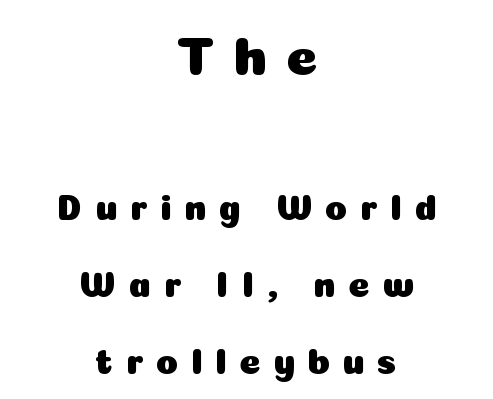
Q: Is the text italic (slanted)? A: No, it is upright.
Q: Is the typeface a serif or a sans-serif typeface? A: Sans-serif.
Q: Is the text underlined? A: No.
Q: How is the paragraph aligned? A: Centered.
Q: Is the spacing between letters normal or unusually wide? A: Unusually wide.
Q: Is the spacing between lines tight, normal or loose? A: Loose.
Q: Which block of text is set in a larger size, the first (top) or the second (bottom)? A: The first (top) one.
Q: Width (condensed, normal, or wide)? A: Normal.
Q: Stroke contrast? A: Low.
Q: x-height? A: Medium.
Q: Monospaced? A: No.
